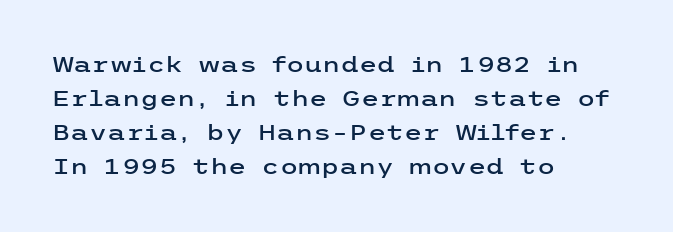
The image shows 21 px text type, upright; set left-aligned, normal line spacing (1.62x), normal letter spacing, not underlined.
